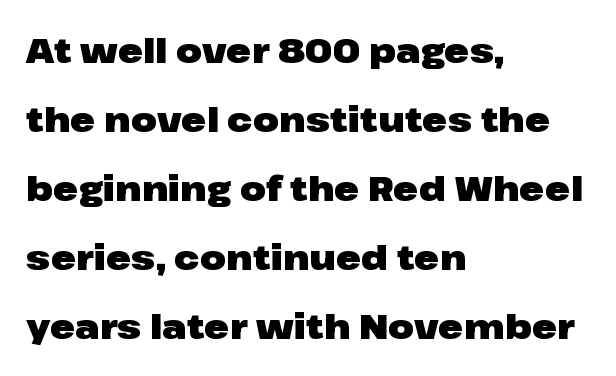
The image shows 34 px heavy, wide sans-serif type, upright; set left-aligned, loose line spacing (2.03x), normal letter spacing, not underlined; low stroke contrast and a medium x-height.
